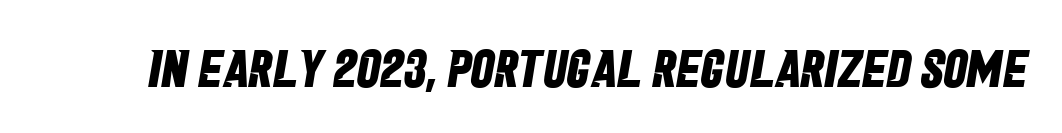
The image shows 53 px bold, condensed sans-serif type; set normal letter spacing, not underlined; low stroke contrast and a large x-height.
